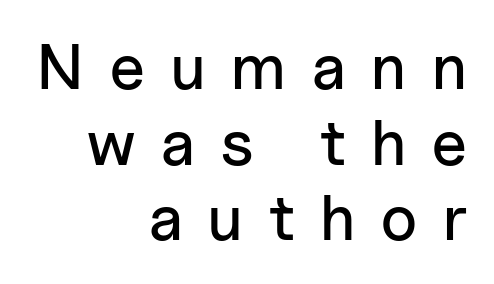
{"serif": "no", "italic": "no", "width": "normal", "stroke_contrast": "low", "x_height": "medium", "monospaced": "no", "underline": "no", "align": "right", "line_spacing_ratio": 1.18, "letter_spacing": "wide", "letter_spacing_em": 0.41, "glyph_px": 64}
